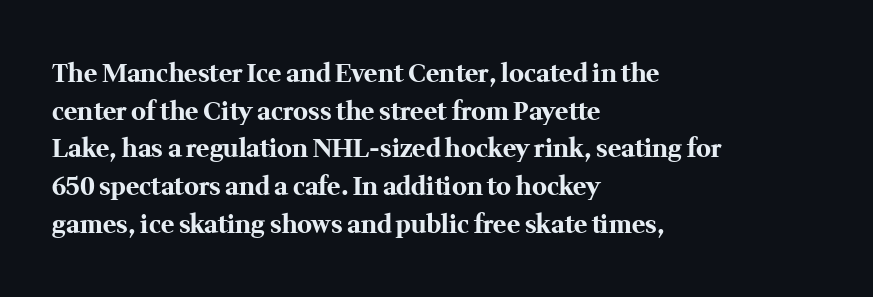
Students, note that the glyphs here touch the page at normal intervals. The vertical gap from one line to the next is medium. The lettering stays uniformly vertical, giving the passage a roman look. The lines are quadded left. Heft: maximum for text — a bold. Type without underlining.
